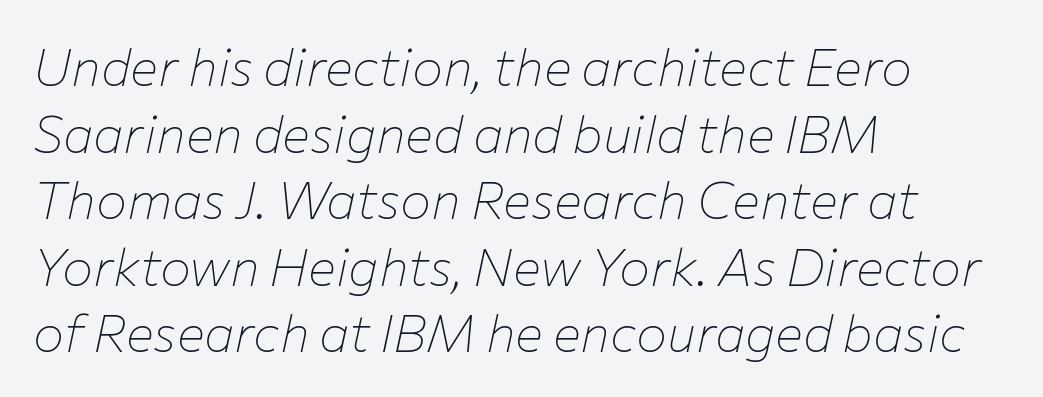
Q: Is the text bold? A: No.
Q: Is the text italic (slanted)? A: Yes, it leans right by about 12 degrees.
Q: Is the text underlined? A: No.
Q: How is the paragraph aligned? A: Left-aligned.
Q: Is the spacing between letters normal or unusually wide? A: Normal.
Q: Is the spacing between lines tight, normal or loose? A: Normal.
Q: Width (condensed, normal, or wide)? A: Normal.
Q: Stroke contrast? A: Low.
Q: x-height? A: Medium.
Q: Monospaced? A: No.
